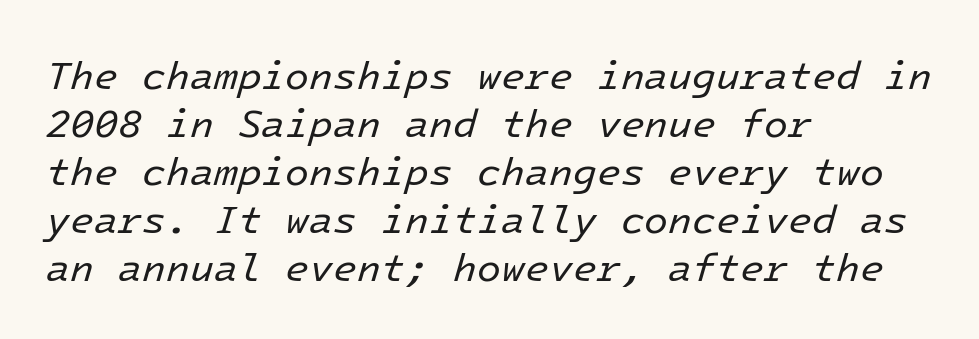
{"italic": "yes", "lean": "right", "slant_degrees": 16, "bold": "no", "weight": "regular", "width": "normal", "stroke_contrast": "low", "x_height": "medium", "underline": "no", "align": "left", "line_spacing_ratio": 1.23, "letter_spacing": "normal", "letter_spacing_em": 0.0, "glyph_px": 39}
